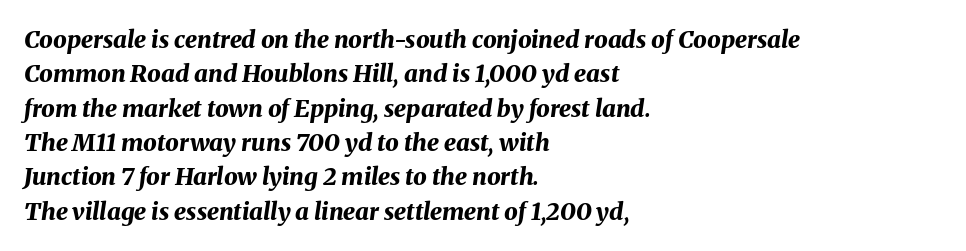
Q: Is the text bold? A: Yes.
Q: Is the text italic (slanted)? A: Yes, it leans right by about 8 degrees.
Q: Is the text underlined? A: No.
Q: How is the paragraph aligned? A: Left-aligned.
Q: Is the spacing between letters normal or unusually wide? A: Normal.
Q: Is the spacing between lines tight, normal or loose? A: Normal.
